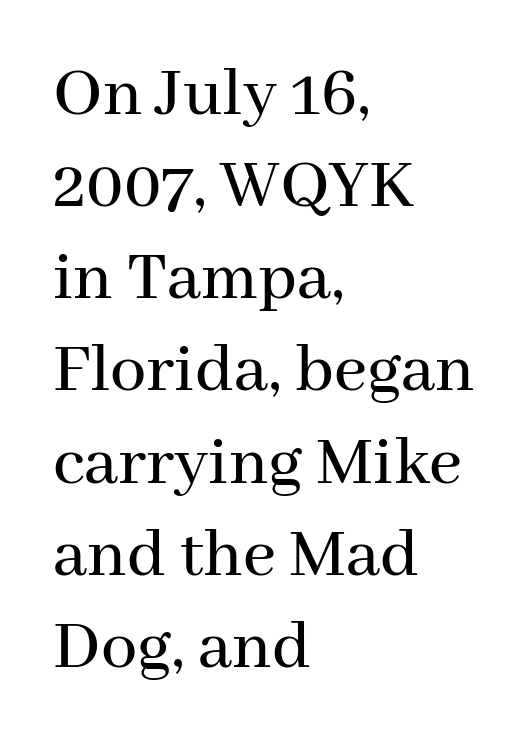
{"serif": "yes", "italic": "no", "width": "normal", "stroke_contrast": "medium", "x_height": "medium", "monospaced": "no", "underline": "no", "align": "left", "line_spacing": "normal", "line_spacing_ratio": 1.28, "letter_spacing": "normal", "letter_spacing_em": 0.0, "glyph_px": 72}
